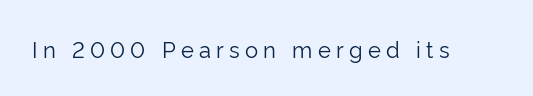
{"italic": "no", "bold": "no", "underline": "no", "letter_spacing": "wide", "letter_spacing_em": 0.24, "glyph_px": 22}
